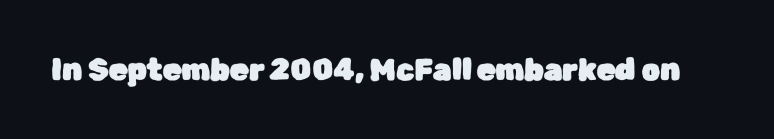
{"serif": "no", "italic": "no", "width": "normal", "stroke_contrast": "low", "x_height": "medium", "monospaced": "no", "underline": "no", "letter_spacing": "normal", "letter_spacing_em": 0.0, "glyph_px": 30}
